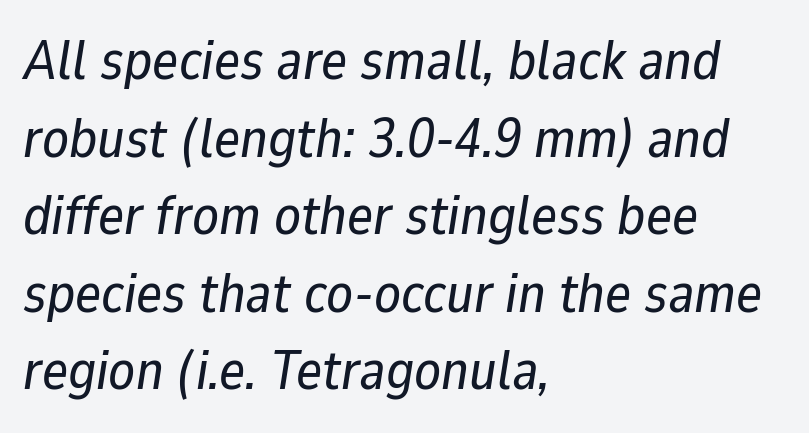
Q: Is the text italic (slanted)? A: Yes, it leans right by about 9 degrees.
Q: Is the text underlined? A: No.
Q: How is the paragraph aligned? A: Left-aligned.
Q: Is the spacing between letters normal or unusually wide? A: Normal.
Q: Is the spacing between lines tight, normal or loose? A: Normal.
Q: Width (condensed, normal, or wide)? A: Normal.
Q: Stroke contrast? A: Low.
Q: x-height? A: Medium.
Q: Monospaced? A: No.
